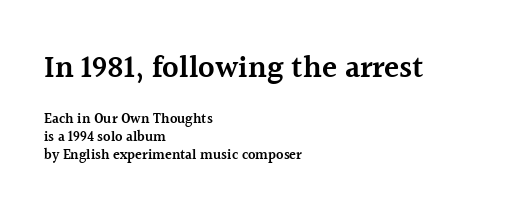
Q: Is the text bold? A: Semi-bold.
Q: Is the text italic (slanted)? A: No, it is upright.
Q: Is the typeface a serif or a sans-serif typeface? A: Serif.
Q: Is the text underlined? A: No.
Q: How is the paragraph aligned? A: Left-aligned.
Q: Is the spacing between letters normal or unusually wide? A: Normal.
Q: Is the spacing between lines tight, normal or loose? A: Normal.
Q: Which block of text is set in a larger size, the first (top) or the second (bottom)? A: The first (top) one.
Q: Width (condensed, normal, or wide)? A: Normal.
Q: x-height? A: Medium.
Q: Monospaced? A: No.
